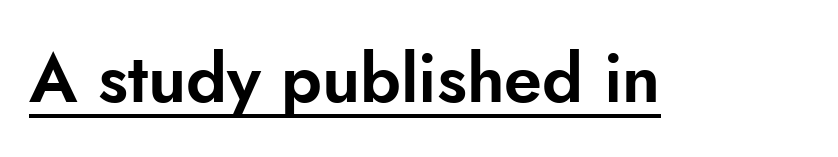
Q: Is the text italic (slanted)? A: No, it is upright.
Q: Is the typeface a serif or a sans-serif typeface? A: Sans-serif.
Q: Is the text underlined? A: Yes.
Q: Is the spacing between letters normal or unusually wide? A: Normal.
Q: Width (condensed, normal, or wide)? A: Normal.
Q: Stroke contrast? A: Low.
Q: x-height? A: Small.
Q: Monospaced? A: No.
